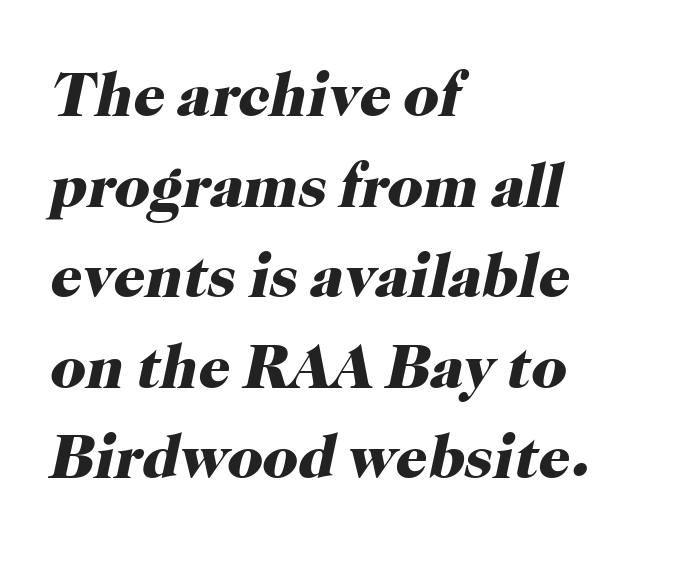
Nobody touched the tracking dial on this one. Students, observe: this is what conventionally led text looks like. Every letter is thick-stroked: bold, no question. Is the type slanted? Yes — the strokes lean at a clear angle. The specimen omits any rule beneath the text block's lines. Examine the stroke ends and you'll spot serifs.
